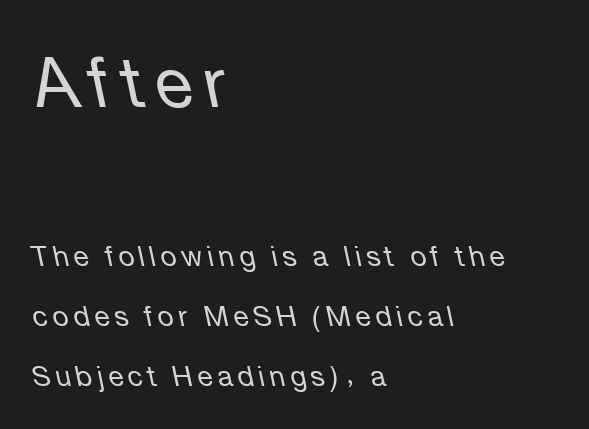
The image shows 69 px regular-weight type, italic (leaning left); set left-aligned, loose line spacing (2.14x), not underlined; the first (top) block is 2.46x larger; low stroke contrast and a medium x-height.
